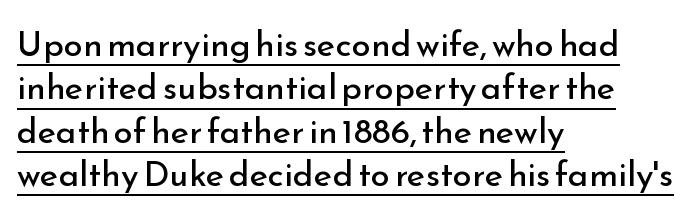
Think of a printed novel: that variable character pitch is what you see here. The compositor pushed each line to the left boundary. Honestly, the letter spacing is just normal — you wouldn't notice it. The typeface has the unassuming heft of standard copy or less. Like a heading marked for emphasis, these lines bear an underscore. A sans-serif font was chosen for this passage.
